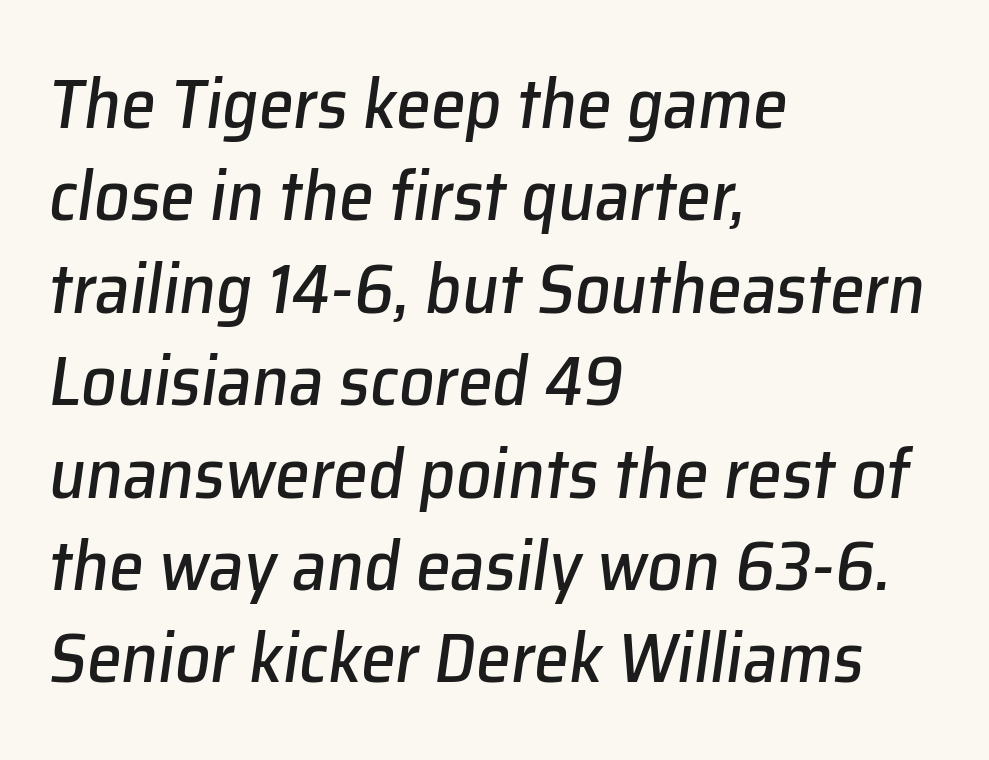
The image shows 70 px text type, italic (leaning right); set left-aligned, normal line spacing (1.32x), normal letter spacing, not underlined; low stroke contrast and a medium x-height.
